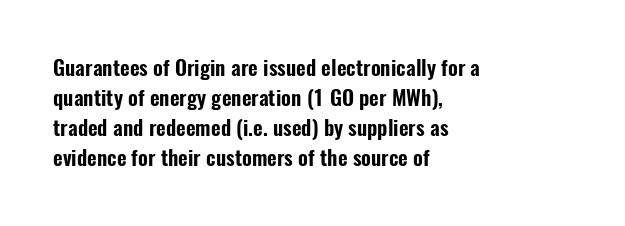
The gaps between neighbouring characters are ordinary and unremarkable. This rendering uses left alignment, leaving the right contour irregular. Horizontal bands of white between lines are of average thickness. The strip under each line holds only bare page. It's the straight-up-and-down kind of type.
